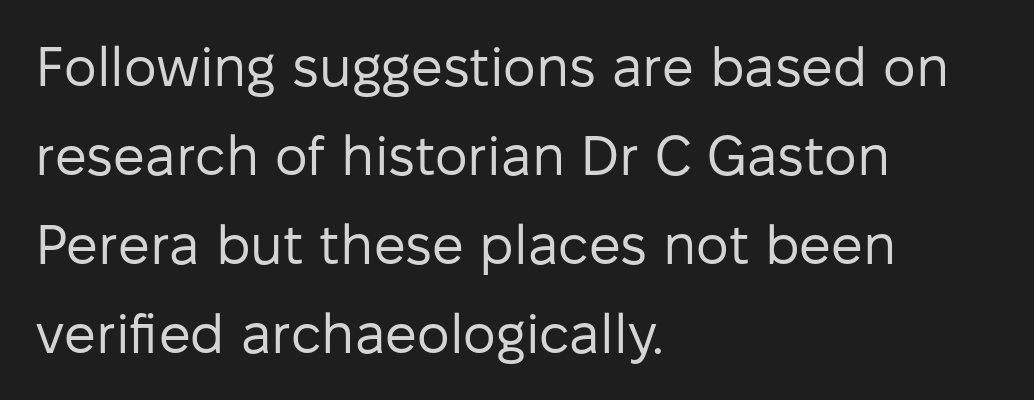
Q: Is the text bold? A: No.
Q: Is the text italic (slanted)? A: No, it is upright.
Q: Is the typeface a serif or a sans-serif typeface? A: Sans-serif.
Q: Is the text underlined? A: No.
Q: How is the paragraph aligned? A: Left-aligned.
Q: Is the spacing between letters normal or unusually wide? A: Normal.
Q: Is the spacing between lines tight, normal or loose? A: Normal.
Q: Width (condensed, normal, or wide)? A: Normal.
Q: Stroke contrast? A: Low.
Q: x-height? A: Medium.
Q: Monospaced? A: No.
